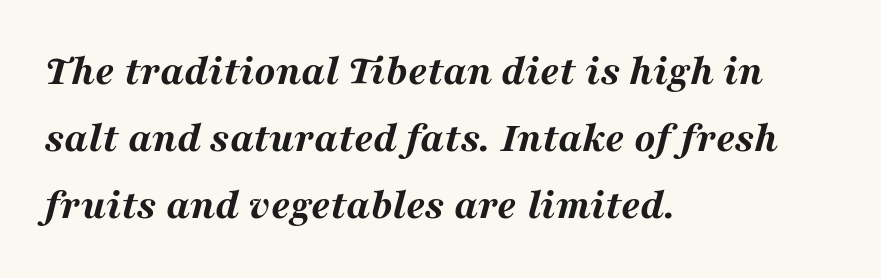
The paragraph has a hard left edge and a soft right edge. Normally led — the rows are evenly, conventionally spaced. You could not count columns in this text — the font is proportionally spaced. Weight check: bold — yes, fully.
